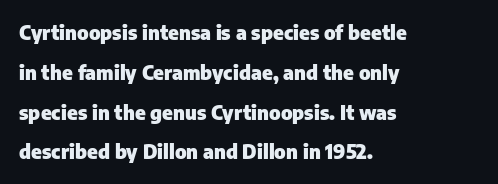
Q: Is the text bold? A: Yes.
Q: Is the text italic (slanted)? A: No, it is upright.
Q: Is the text underlined? A: No.
Q: How is the paragraph aligned? A: Left-aligned.
Q: Is the spacing between letters normal or unusually wide? A: Normal.
Q: Is the spacing between lines tight, normal or loose? A: Loose.
